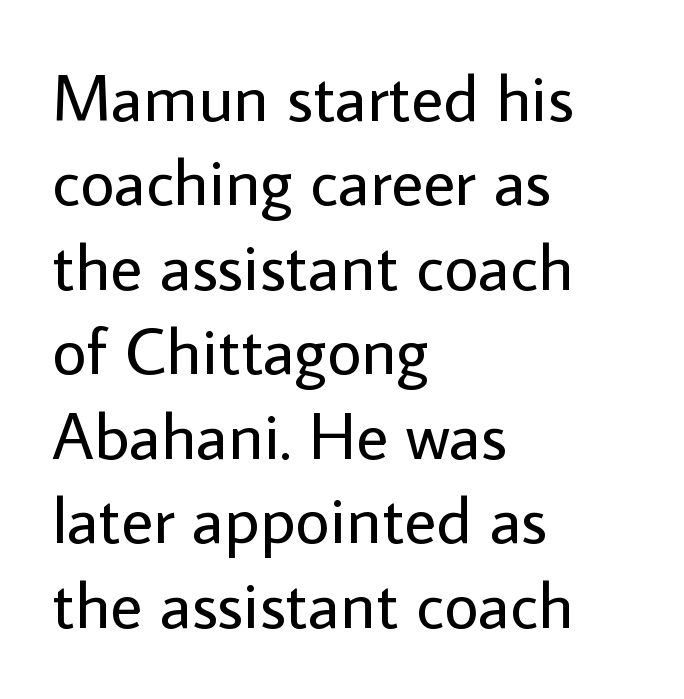
Q: Is the text bold? A: No.
Q: Is the text italic (slanted)? A: No, it is upright.
Q: Is the typeface a serif or a sans-serif typeface? A: Sans-serif.
Q: Is the text underlined? A: No.
Q: How is the paragraph aligned? A: Left-aligned.
Q: Is the spacing between letters normal or unusually wide? A: Normal.
Q: Is the spacing between lines tight, normal or loose? A: Normal.
Q: Width (condensed, normal, or wide)? A: Normal.
Q: Stroke contrast? A: Low.
Q: x-height? A: Medium.
Q: Monospaced? A: No.
